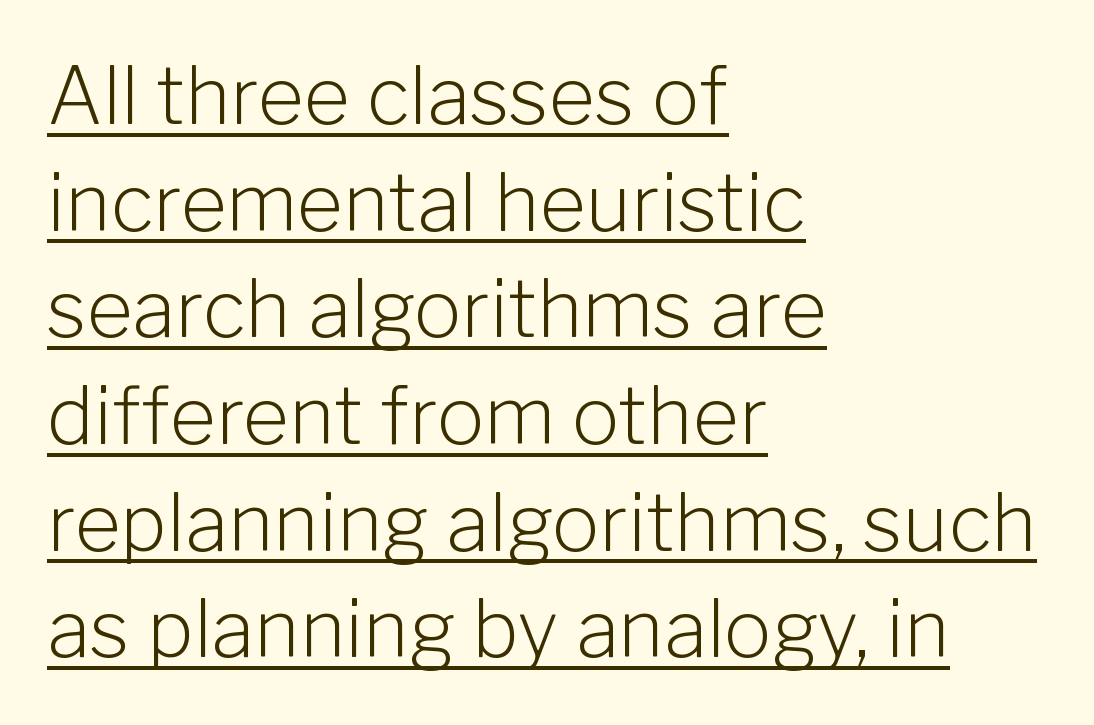
{"serif": "no", "italic": "no", "bold": "no", "weight": "light", "width": "normal", "stroke_contrast": "low", "x_height": "medium", "monospaced": "no", "underline": "yes", "align": "left", "line_spacing": "normal", "line_spacing_ratio": 1.35, "letter_spacing": "normal", "letter_spacing_em": 0.0, "glyph_px": 79}
